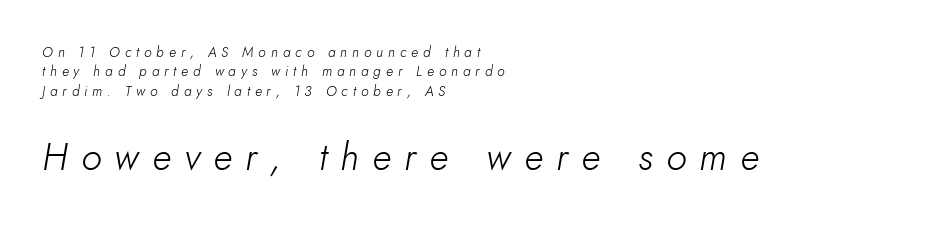
Q: Is the text bold? A: No.
Q: Is the text italic (slanted)? A: Yes, it leans right by about 10 degrees.
Q: Is the text underlined? A: No.
Q: How is the paragraph aligned? A: Left-aligned.
Q: Is the spacing between letters normal or unusually wide? A: Unusually wide.
Q: Is the spacing between lines tight, normal or loose? A: Normal.
Q: Which block of text is set in a larger size, the first (top) or the second (bottom)? A: The second (bottom) one.
Q: Width (condensed, normal, or wide)? A: Normal.
Q: Stroke contrast? A: Low.
Q: x-height? A: Small.
Q: Monospaced? A: No.
